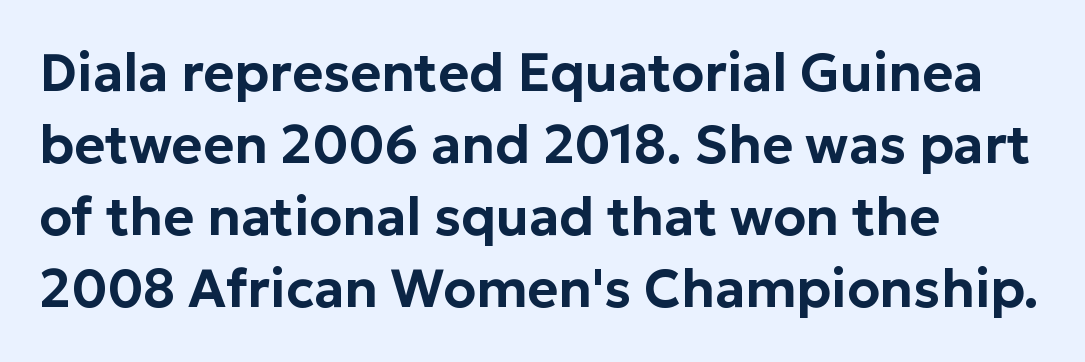
The image shows 53 px sans-serif type, upright; set left-aligned, normal line spacing (1.36x), normal letter spacing, not underlined; low stroke contrast and a medium x-height.
